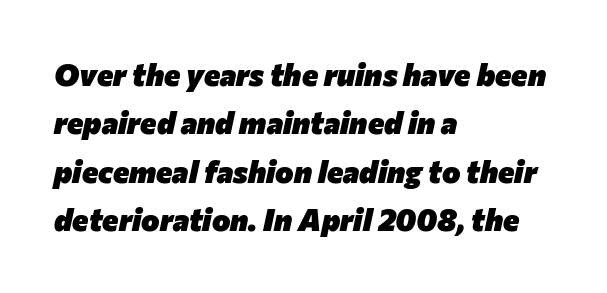
{"italic": "yes", "lean": "right", "slant_degrees": 12, "bold": "yes", "weight": "heavy", "width": "normal", "stroke_contrast": "low", "x_height": "medium", "monospaced": "no", "underline": "no", "align": "left", "line_spacing": "normal", "line_spacing_ratio": 1.56, "letter_spacing": "normal", "letter_spacing_em": 0.0, "glyph_px": 31}
